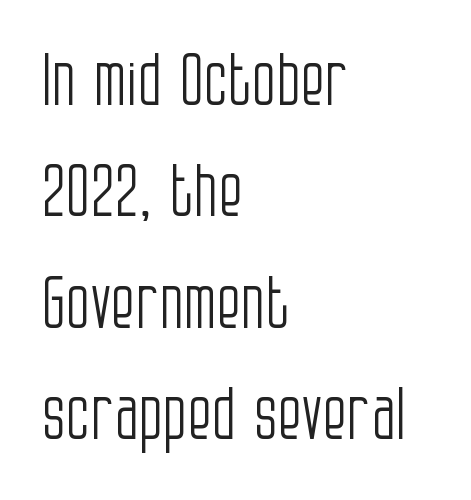
The characters display no serif detailing; their extremities are plain. These lines are set flush left with a ragged right edge. The specimen omits any rule beneath the text block's lines. These lines sit exactly where default settings would place them.
